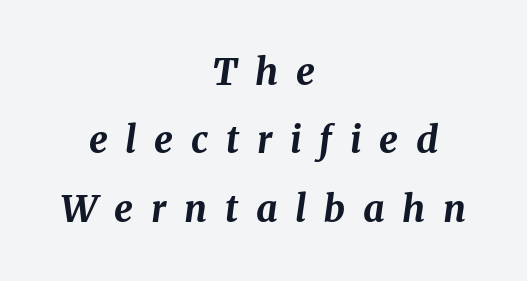
The image shows 37 px bold type, italic (leaning right); set centered, line spacing 1.85x, unusually wide letter spacing (+0.48 em), not underlined; medium stroke contrast and a medium x-height.
